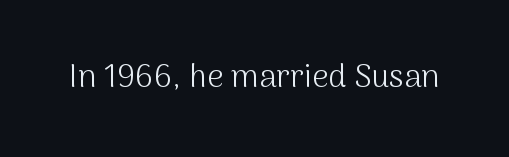
Q: Is the text bold? A: No.
Q: Is the text italic (slanted)? A: No, it is upright.
Q: Is the typeface a serif or a sans-serif typeface? A: Sans-serif.
Q: Is the text underlined? A: No.
Q: Is the spacing between letters normal or unusually wide? A: Normal.
Q: Width (condensed, normal, or wide)? A: Normal.
Q: Stroke contrast? A: Medium.
Q: x-height? A: Medium.
Q: Monospaced? A: No.
